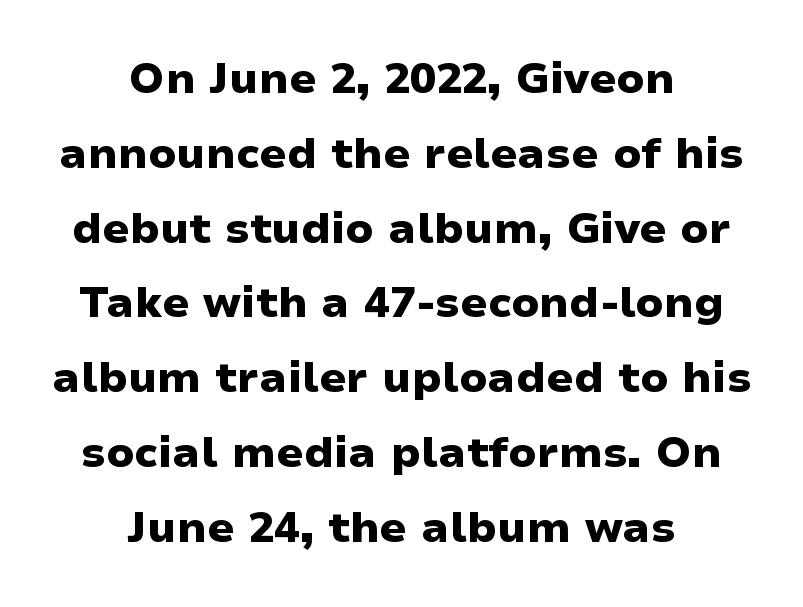
Q: Is the text bold? A: Yes.
Q: Is the text italic (slanted)? A: No, it is upright.
Q: Is the typeface a serif or a sans-serif typeface? A: Sans-serif.
Q: Is the text underlined? A: No.
Q: How is the paragraph aligned? A: Centered.
Q: Is the spacing between letters normal or unusually wide? A: Normal.
Q: Width (condensed, normal, or wide)? A: Wide.
Q: Stroke contrast? A: Low.
Q: x-height? A: Medium.
Q: Monospaced? A: No.
